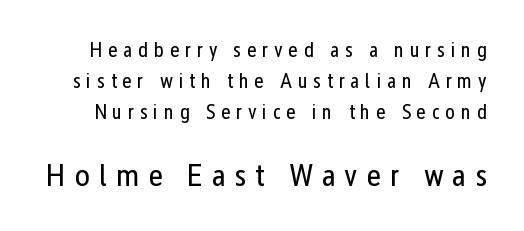
If you measured baseline to baseline, you'd find a middling distance. You could not count columns in this text — the font is proportionally spaced. Font category for this specimen: sans-serif. The strokes are not fattened; the text isn't bold. Posture: straight, roman, zero tilt. Each row of text sits above clean, open space.
